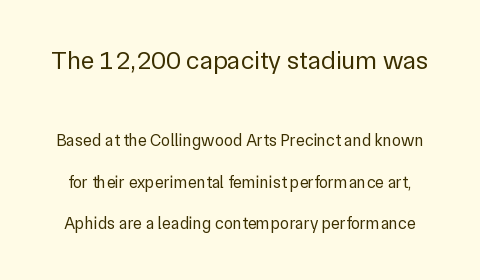
Look at the tracking — it's just the regular setting, nothing added. Honestly, there is no underline to notice here at all. No heavy texture on the line: the type isn't bold. Vertical spacing — loose. Italic: no, the glyphs are upright roman.
